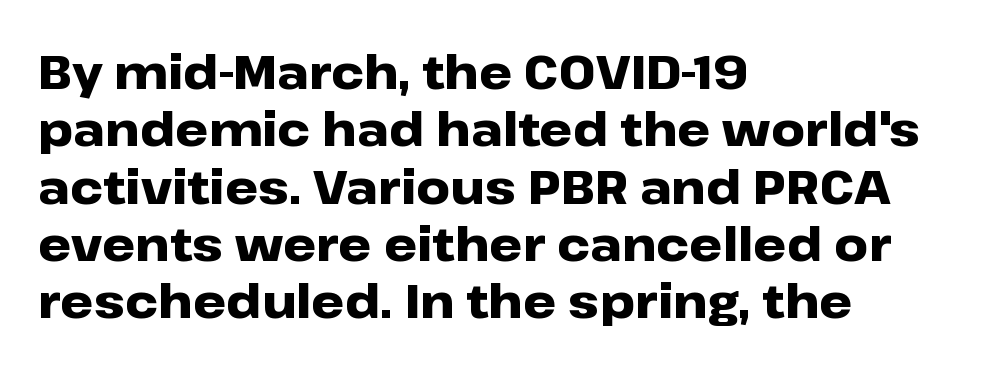
The image shows 47 px heavy, wide sans-serif type, upright; set left-aligned, line spacing 1.22x, normal letter spacing, not underlined; low stroke contrast and a medium x-height.
